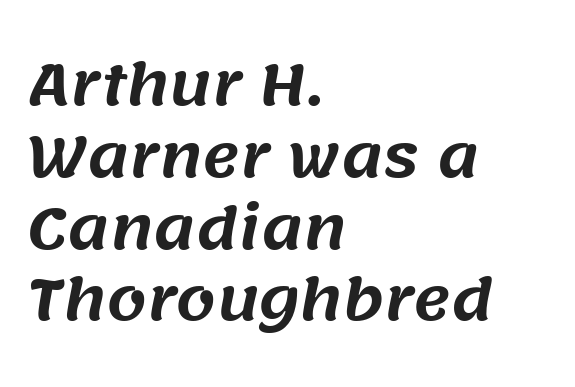
{"serif": "no", "width": "normal", "stroke_contrast": "medium", "x_height": "large", "monospaced": "no", "underline": "no", "align": "left", "line_spacing": "normal", "line_spacing_ratio": 1.26, "letter_spacing": "normal", "letter_spacing_em": 0.0, "glyph_px": 57}
